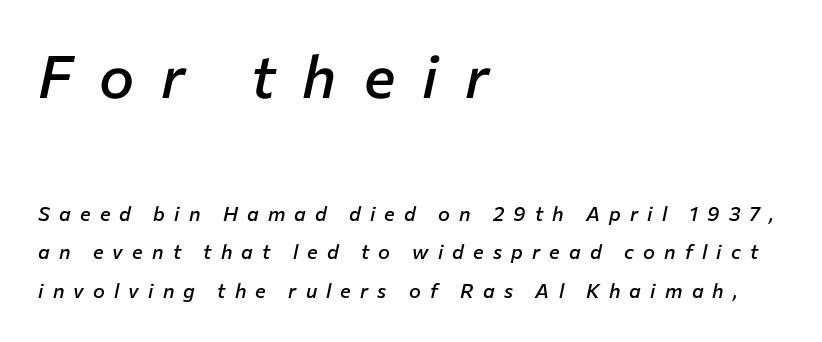
{"italic": "yes", "lean": "right", "slant_degrees": 12, "bold": "semi", "weight": "semibold", "width": "normal", "stroke_contrast": "low", "x_height": "medium", "monospaced": "no", "underline": "no", "align": "left", "line_spacing": "loose", "line_spacing_ratio": 1.94, "letter_spacing": "wide", "letter_spacing_em": 0.46, "larger_block": "first", "size_ratio": 2.95, "glyph_px": 59}
